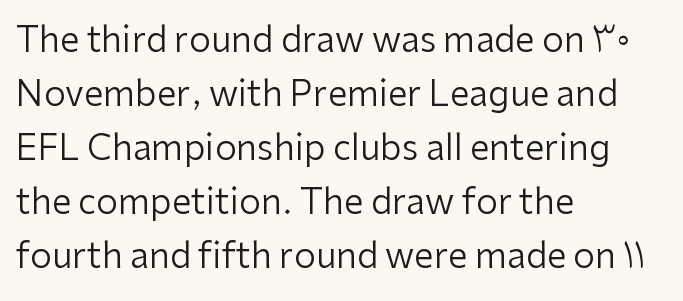
{"serif": "no", "italic": "no", "bold": "no", "weight": "regular", "width": "normal", "stroke_contrast": "low", "x_height": "medium", "monospaced": "no", "underline": "no", "align": "left", "line_spacing": "normal", "line_spacing_ratio": 1.54, "letter_spacing": "normal", "letter_spacing_em": 0.0, "glyph_px": 35}
